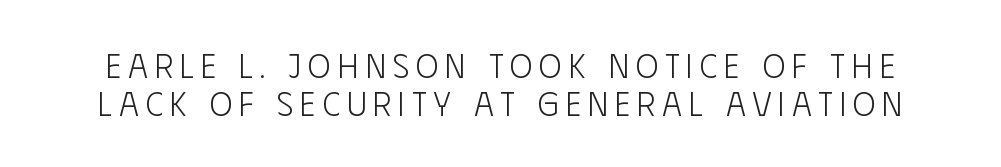
Q: Is the text bold? A: No.
Q: Is the text italic (slanted)? A: No, it is upright.
Q: Is the typeface a serif or a sans-serif typeface? A: Sans-serif.
Q: Is the text underlined? A: No.
Q: Is the spacing between letters normal or unusually wide? A: Unusually wide.
Q: Is the spacing between lines tight, normal or loose? A: Tight.
Q: Width (condensed, normal, or wide)? A: Condensed.
Q: Stroke contrast? A: Low.
Q: x-height? A: Large.
Q: Monospaced? A: No.
